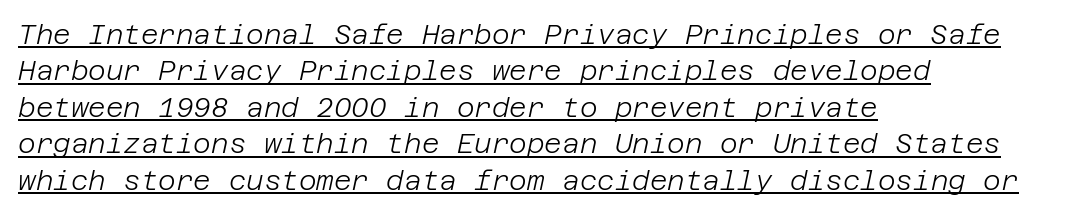
{"italic": "yes", "lean": "right", "slant_degrees": 12, "bold": "no", "underline": "yes", "align": "left", "line_spacing": "normal", "line_spacing_ratio": 1.35, "letter_spacing": "normal", "letter_spacing_em": 0.0, "glyph_px": 27}
